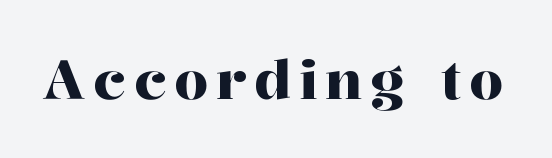
The image shows 54 px serif type, upright; set not underlined; high stroke contrast and a medium x-height.
